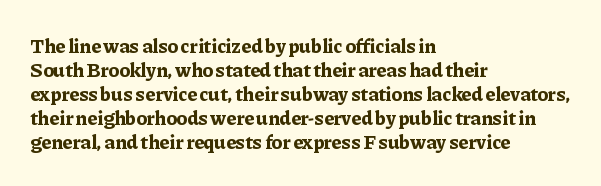
Q: Is the text bold? A: Yes.
Q: Is the text italic (slanted)? A: No, it is upright.
Q: Is the text underlined? A: No.
Q: How is the paragraph aligned? A: Left-aligned.
Q: Is the spacing between letters normal or unusually wide? A: Normal.
